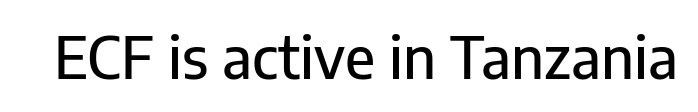
The letters advance in unequal steps, a hallmark of proportional type. The characters display no serif detailing; their extremities are plain. Ascenders rise straight up at ninety degrees. In terms of letterspacing, this is plain default setting. Decoration check: the copy has no underline.
